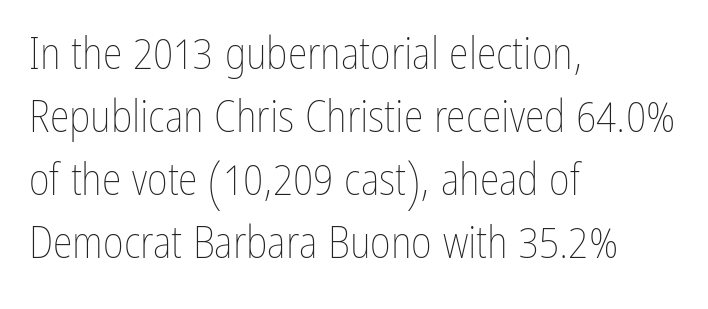
Descenders hang freely into open space. Counters stay open thanks to moderate or lighter strokes. This rendering leaves character spacing at its baseline value. Reading down the block, your eye returns to a fixed left position each line.
